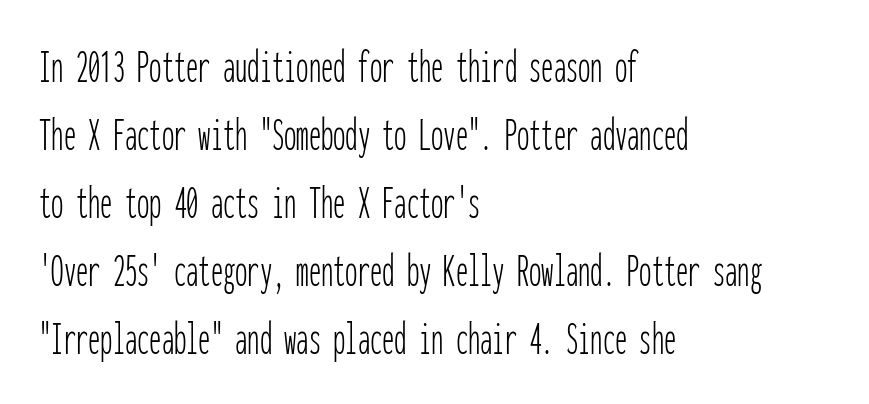
Note the uniform advance width — an 'i' takes as much space as an 'm'. Compared with typical paragraphs, the rows here are spaced about the same. The type family on display is of the sans-serif kind. Just letters on the line, the space beneath them empty. Every character sits straight up, as roman type does. The typesetter chose a ragged-right arrangement here.
